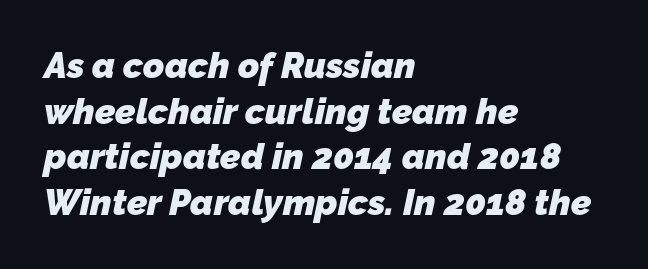
Check under the words: just untouched page. Nobody touched the tracking dial on this one. The glyphs have the mass of a bold cut. Compared with a centered layout, this one pins lines to the left instead. The leading is moderate, giving the passage an even texture. This rendering employs a face without finishing strokes, i.e., a sans-serif.
